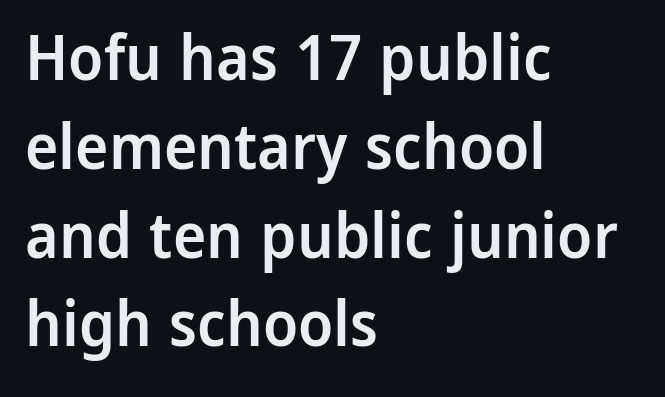
{"serif": "no", "italic": "no", "bold": "semi", "weight": "semibold", "width": "normal", "stroke_contrast": "low", "x_height": "medium", "monospaced": "no", "underline": "no", "align": "left", "line_spacing": "normal", "line_spacing_ratio": 1.41, "letter_spacing": "normal", "letter_spacing_em": 0.0, "glyph_px": 63}
